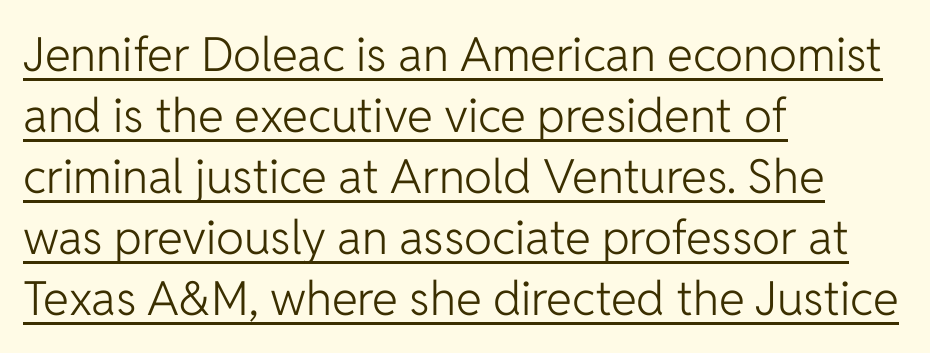
The designer left line spacing at the default. Italic? Not at all — the glyphs are vertical. Underlined type. Unlike a traditional serif, this face leaves its strokes unadorned. Think of a printed novel: that variable character pitch is what you see here.
